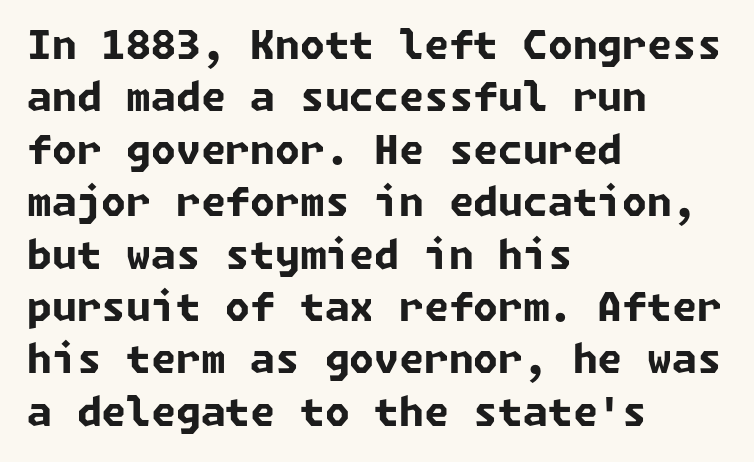
Q: Is the text bold? A: Yes.
Q: Is the typeface a serif or a sans-serif typeface? A: Sans-serif.
Q: Is the text underlined? A: No.
Q: How is the paragraph aligned? A: Left-aligned.
Q: Is the spacing between letters normal or unusually wide? A: Normal.
Q: Is the spacing between lines tight, normal or loose? A: Normal.
Q: Width (condensed, normal, or wide)? A: Normal.
Q: Stroke contrast? A: Low.
Q: x-height? A: Medium.
